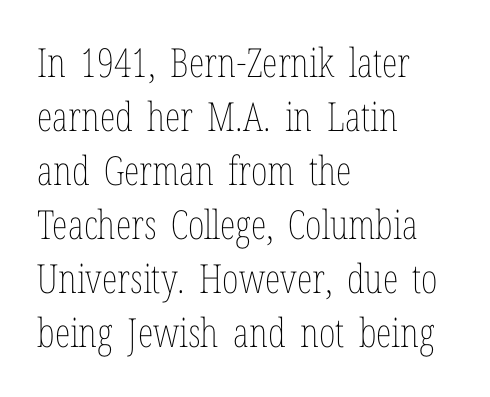
Spacing between characters is what you'd get straight out of the box. Words float on clear page, feet unadorned. Posture: upright roman. The strokes are not fattened; the text isn't bold. Typeset ragged right — the left edge is the straight one.
